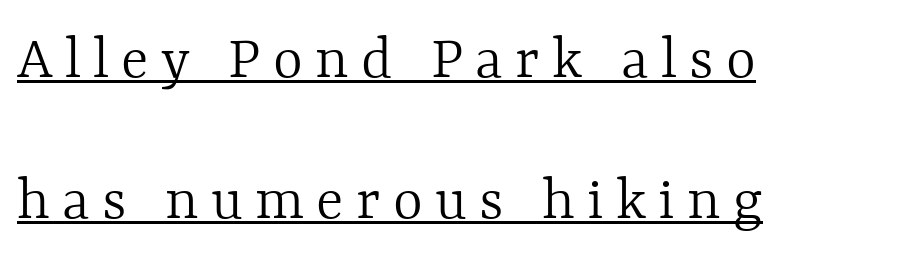
The image shows 64 px light type, upright; set left-aligned, loose line spacing (2.2x), underlined; a medium x-height.
